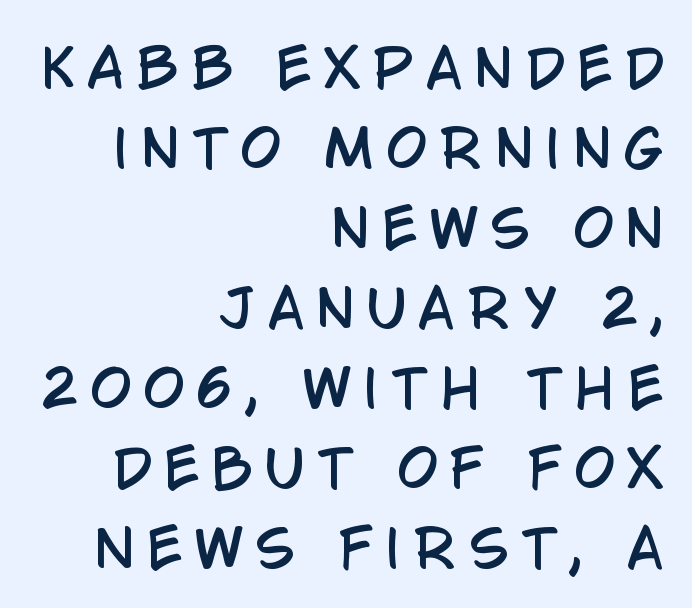
Q: Is the text italic (slanted)? A: No, it is upright.
Q: Is the typeface a serif or a sans-serif typeface? A: Sans-serif.
Q: Is the text underlined? A: No.
Q: How is the paragraph aligned? A: Right-aligned.
Q: Is the spacing between letters normal or unusually wide? A: Unusually wide.
Q: Is the spacing between lines tight, normal or loose? A: Normal.
Q: Width (condensed, normal, or wide)? A: Condensed.
Q: Stroke contrast? A: Low.
Q: x-height? A: Large.
Q: Monospaced? A: No.
